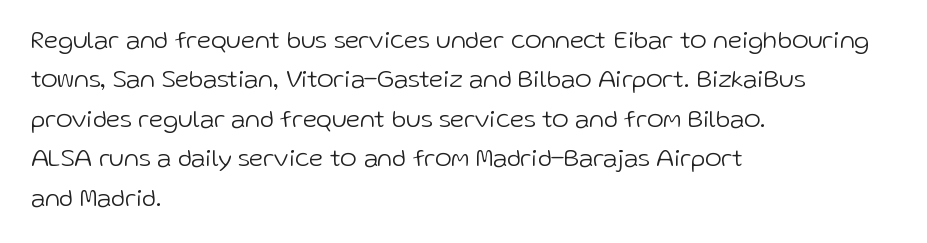
{"italic": "no", "bold": "no", "underline": "no", "align": "left", "line_spacing": "normal", "line_spacing_ratio": 1.58, "letter_spacing": "normal", "letter_spacing_em": 0.0, "glyph_px": 25}
